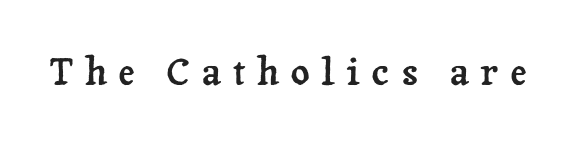
This rendering widens character spacing well past its baseline value. Does the lettering tilt? It doesn't — this is upright. Typographically, this falls in the serif category. Spacing verdict: proportional, widths tailored to each character. Each row of text sits above clean, open space.
